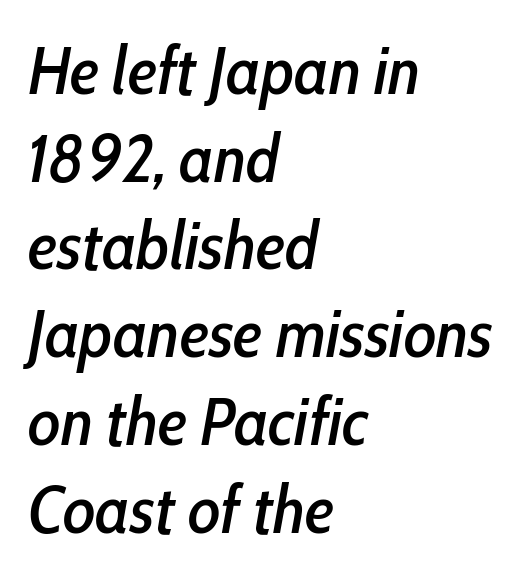
{"italic": "yes", "lean": "right", "slant_degrees": 10, "width": "condensed", "stroke_contrast": "low", "x_height": "medium", "monospaced": "no", "underline": "no", "align": "left", "line_spacing": "normal", "line_spacing_ratio": 1.29, "letter_spacing": "normal", "letter_spacing_em": 0.0, "glyph_px": 68}
